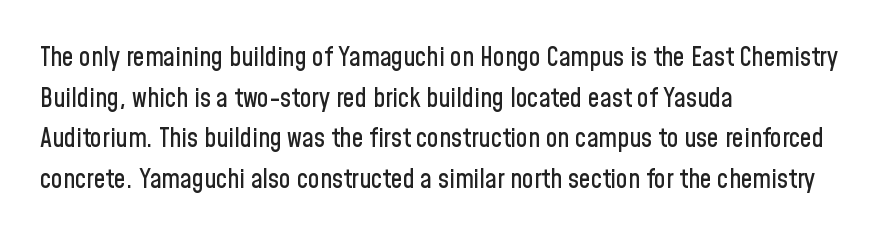
This rendering features lettering with no underline. How are the letters spaced? Ordinarily, with no added tracking. The setting favours the left margin, as ordinary paragraphs usually do. Does the lettering tilt? It doesn't — this is upright. Summary of vertical rhythm: regular, with standard interline spacing.
